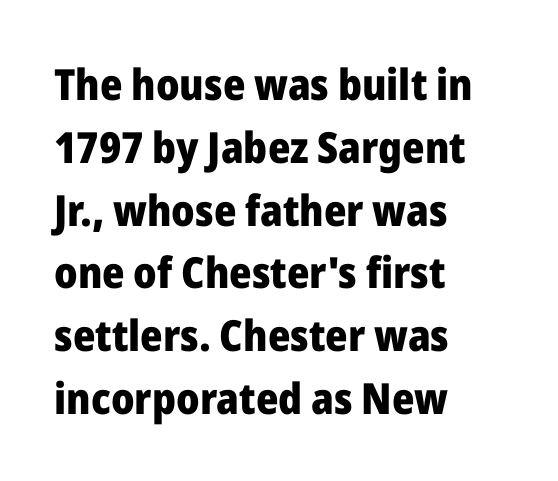
The passage shown is typed in a proportional face where columns would drift. Reading down the block, your eye returns to a fixed left position each line. The space between consecutive lines is moderate. How are the letters spaced? Ordinarily, with no added tracking. Serif or sans? Sans — the stroke terminals are bare. Has an underline been added? It has not.
